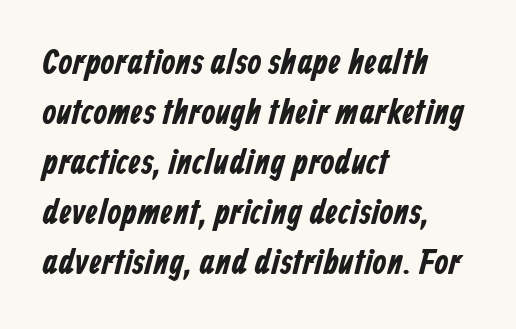
Q: Is the typeface a serif or a sans-serif typeface? A: Sans-serif.
Q: Is the text underlined? A: No.
Q: How is the paragraph aligned? A: Left-aligned.
Q: Is the spacing between letters normal or unusually wide? A: Normal.
Q: Is the spacing between lines tight, normal or loose? A: Normal.
Q: Width (condensed, normal, or wide)? A: Condensed.
Q: Stroke contrast? A: Low.
Q: x-height? A: Medium.
Q: Monospaced? A: No.
